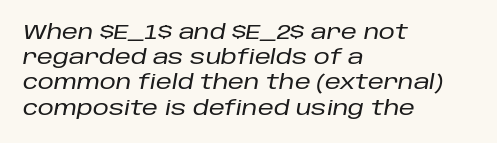
Where is the straight margin? On the left. Posture: slanted. These lines sit exactly where default settings would place them. Unmarked baselines from the first word to the last. Letter spacing: default.
